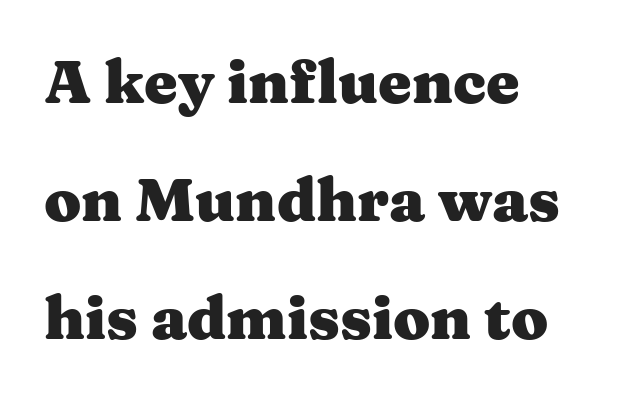
Q: Is the text bold? A: Yes.
Q: Is the text italic (slanted)? A: No, it is upright.
Q: Is the typeface a serif or a sans-serif typeface? A: Serif.
Q: Is the text underlined? A: No.
Q: How is the paragraph aligned? A: Left-aligned.
Q: Is the spacing between letters normal or unusually wide? A: Normal.
Q: Is the spacing between lines tight, normal or loose? A: Loose.
Q: Width (condensed, normal, or wide)? A: Wide.
Q: Stroke contrast? A: Medium.
Q: x-height? A: Medium.
Q: Monospaced? A: No.
